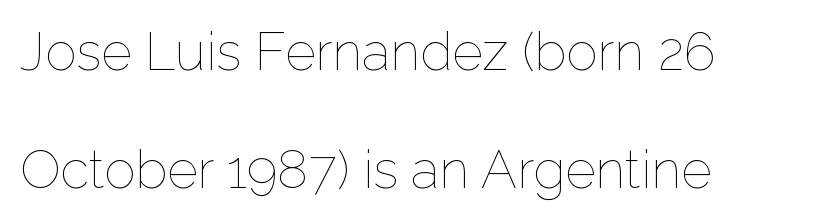
Q: Is the text bold? A: No.
Q: Is the text italic (slanted)? A: No, it is upright.
Q: Is the text underlined? A: No.
Q: How is the paragraph aligned? A: Left-aligned.
Q: Is the spacing between letters normal or unusually wide? A: Normal.
Q: Is the spacing between lines tight, normal or loose? A: Loose.
Q: Width (condensed, normal, or wide)? A: Normal.
Q: Stroke contrast? A: Low.
Q: x-height? A: Medium.
Q: Monospaced? A: No.
